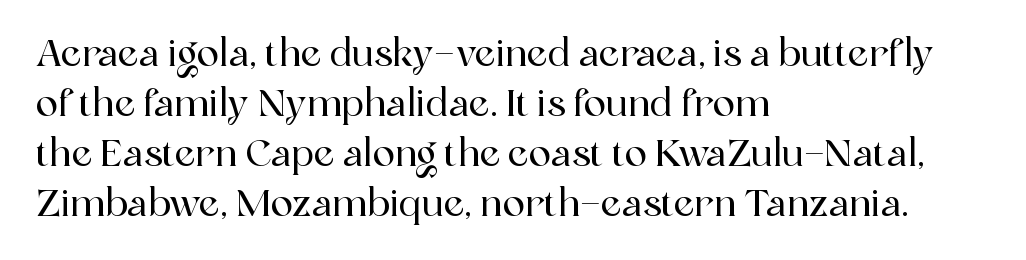
Q: Is the text italic (slanted)? A: No, it is upright.
Q: Is the typeface a serif or a sans-serif typeface? A: Serif.
Q: Is the text underlined? A: No.
Q: How is the paragraph aligned? A: Left-aligned.
Q: Is the spacing between letters normal or unusually wide? A: Normal.
Q: Is the spacing between lines tight, normal or loose? A: Normal.
Q: Width (condensed, normal, or wide)? A: Normal.
Q: x-height? A: Medium.
Q: Monospaced? A: No.
